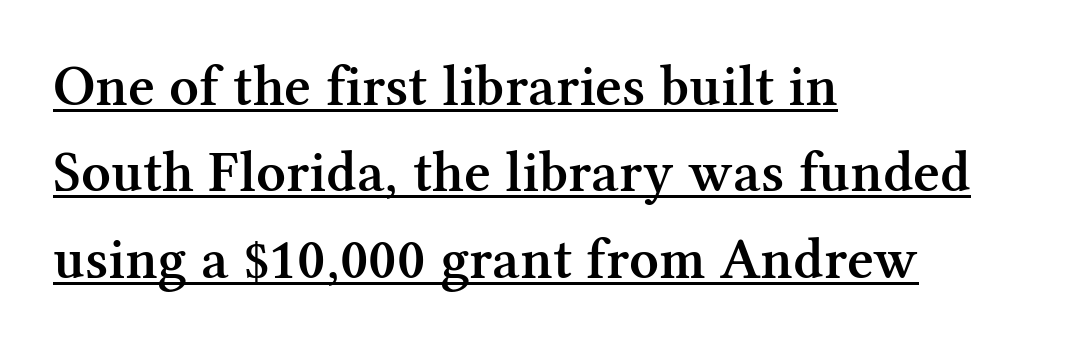
Q: Is the text bold? A: Semi-bold.
Q: Is the text italic (slanted)? A: No, it is upright.
Q: Is the typeface a serif or a sans-serif typeface? A: Serif.
Q: Is the text underlined? A: Yes.
Q: How is the paragraph aligned? A: Left-aligned.
Q: Is the spacing between letters normal or unusually wide? A: Normal.
Q: Is the spacing between lines tight, normal or loose? A: Normal.
Q: Width (condensed, normal, or wide)? A: Normal.
Q: Stroke contrast? A: Medium.
Q: x-height? A: Medium.
Q: Monospaced? A: No.
